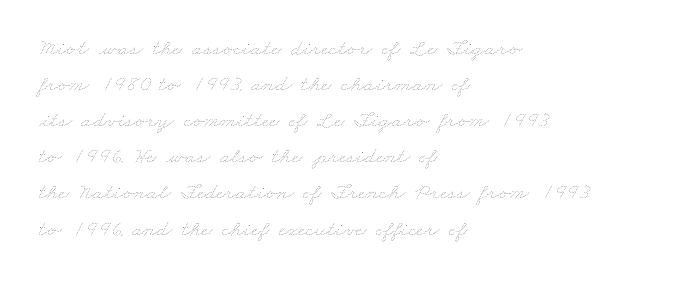
{"bold": "no", "underline": "no", "align": "left", "line_spacing": "normal", "line_spacing_ratio": 1.57, "letter_spacing": "normal", "letter_spacing_em": 0.0, "glyph_px": 23}
